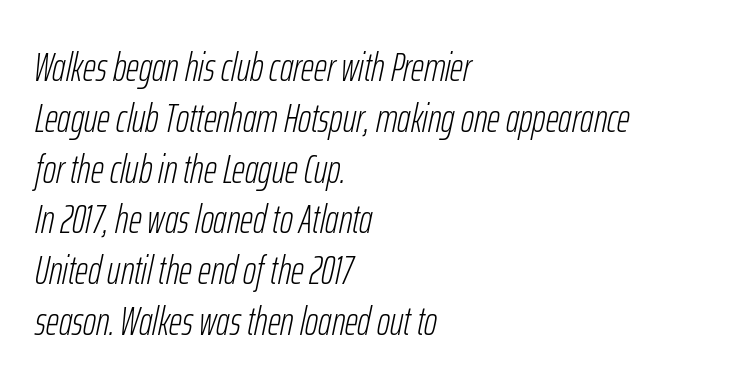
Summary of vertical rhythm: regular, with standard interline spacing. These lines are rendered in a variable-pitch font. Observe the lean: these are italic letterforms. The typesetter chose a ragged-right arrangement here.
